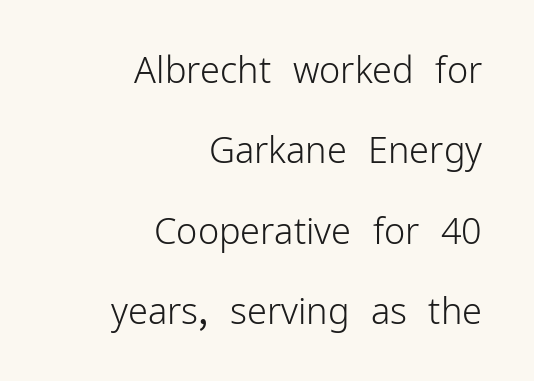
Q: Is the text bold? A: No.
Q: Is the text italic (slanted)? A: No, it is upright.
Q: Is the typeface a serif or a sans-serif typeface? A: Sans-serif.
Q: Is the text underlined? A: No.
Q: How is the paragraph aligned? A: Right-aligned.
Q: Is the spacing between letters normal or unusually wide? A: Normal.
Q: Is the spacing between lines tight, normal or loose? A: Loose.
Q: Width (condensed, normal, or wide)? A: Normal.
Q: Stroke contrast? A: Low.
Q: x-height? A: Medium.
Q: Monospaced? A: No.
